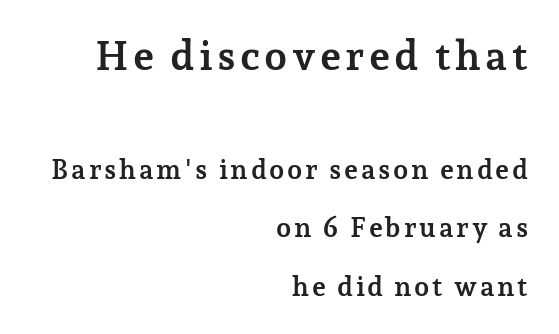
The image shows 41 px semibold serif type, upright; set right-aligned, loose line spacing (2.17x), not underlined; the first (top) block is 1.52x larger; low stroke contrast and a medium x-height.
